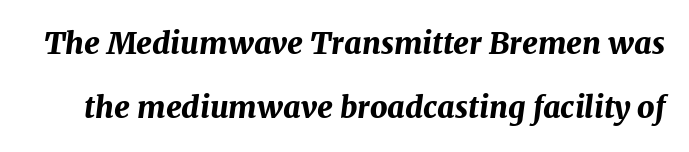
Unmarked baselines from the first word to the last. Here the designer chose a conventional face with non-uniform glyph widths. Leading is clearly above the norm, producing a sparse column. Set as a true bold cut, around the 700 mark. Characters follow at the spacing the type designer built in.
